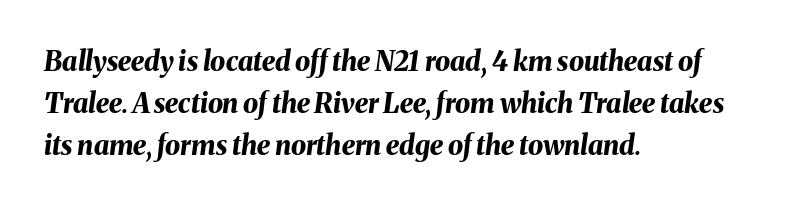
Q: Is the text bold? A: Yes.
Q: Is the text italic (slanted)? A: Yes, it leans right by about 8 degrees.
Q: Is the text underlined? A: No.
Q: How is the paragraph aligned? A: Left-aligned.
Q: Is the spacing between letters normal or unusually wide? A: Normal.
Q: Is the spacing between lines tight, normal or loose? A: Normal.
